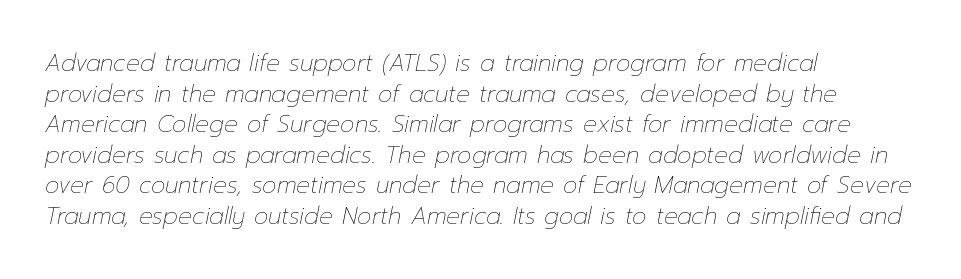
{"italic": "yes", "lean": "right", "slant_degrees": 12, "bold": "no", "underline": "no", "align": "left", "line_spacing": "normal", "line_spacing_ratio": 1.33, "letter_spacing": "normal", "letter_spacing_em": 0.0, "glyph_px": 23}
